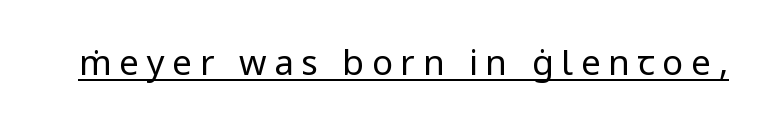
{"serif": "no", "italic": "no", "bold": "no", "weight": "regular", "width": "normal", "stroke_contrast": "low", "x_height": "medium", "monospaced": "no", "underline": "yes", "letter_spacing": "wide", "letter_spacing_em": 0.22, "glyph_px": 35}
